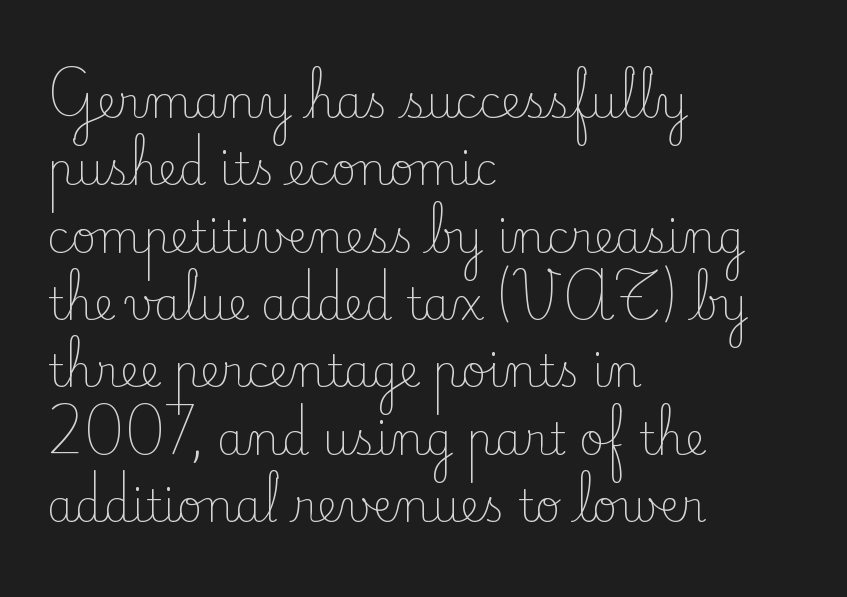
Lines of text with bare space underneath. You could not count columns in this text — the font is proportionally spaced. Bold? No — there's no thickening of the strokes. These lines are set flush left with a ragged right edge.
